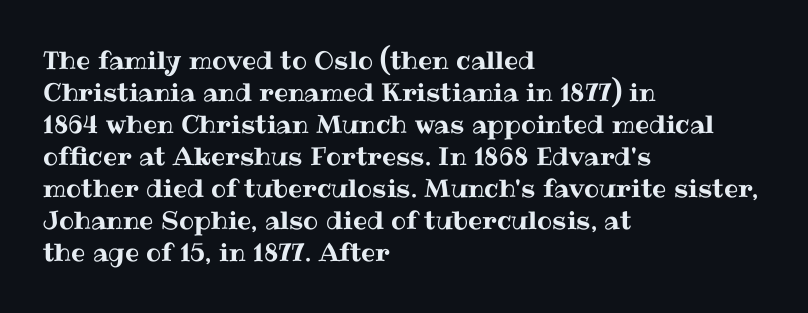
{"italic": "no", "underline": "no", "align": "left", "line_spacing": "normal", "line_spacing_ratio": 1.28, "letter_spacing": "normal", "letter_spacing_em": 0.0, "glyph_px": 25}
